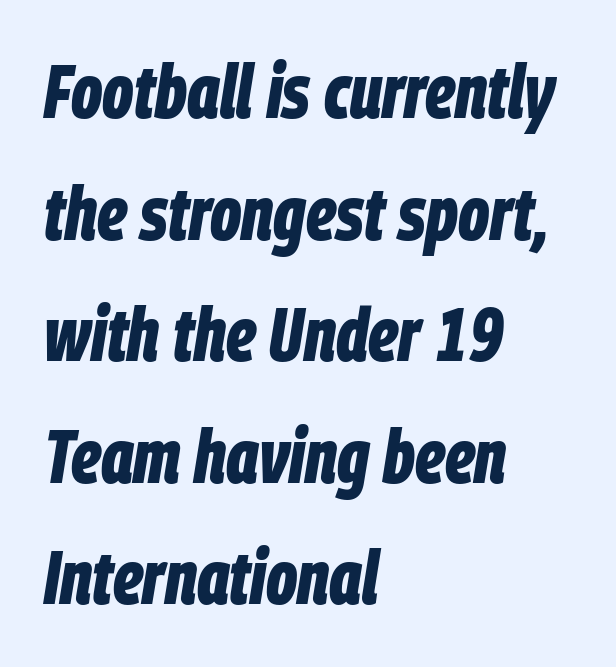
The image shows 76 px bold, condensed type, italic (leaning right); set left-aligned, normal line spacing (1.6x), normal letter spacing, not underlined; low stroke contrast and a large x-height.
